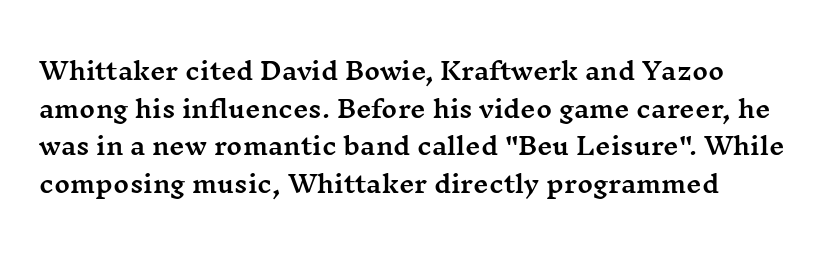
The image shows 24 px text type, upright; set normal line spacing (1.57x), normal letter spacing, not underlined.
